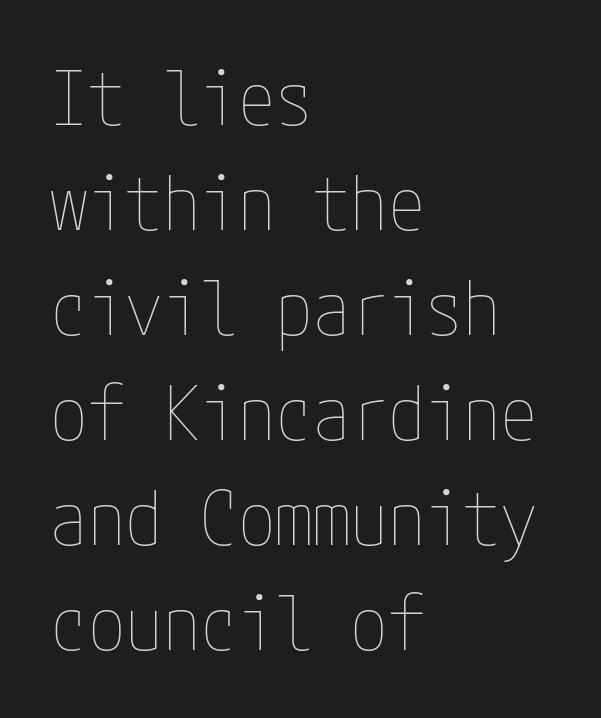
You could call the tracking neutral — neither tight nor loose. The strip under each line holds only bare page. This block has exactly the height ordinary leading produces. Does the lettering tilt? It doesn't — this is upright. The rag falls on the right side of this text block. The weight tops out at a normal text grade.
